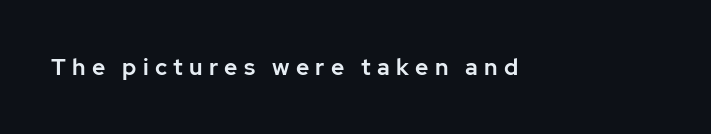
Q: Is the text italic (slanted)? A: No, it is upright.
Q: Is the text underlined? A: No.
Q: Is the spacing between letters normal or unusually wide? A: Unusually wide.
